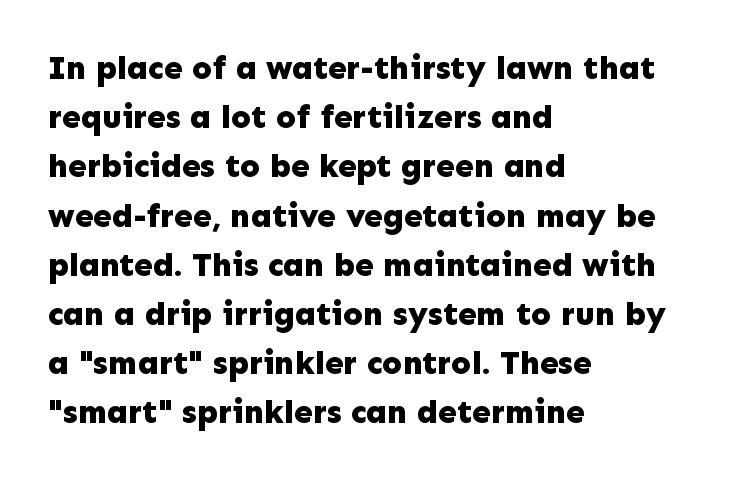
Q: Is the text bold? A: Yes.
Q: Is the text italic (slanted)? A: No, it is upright.
Q: Is the typeface a serif or a sans-serif typeface? A: Sans-serif.
Q: Is the text underlined? A: No.
Q: How is the paragraph aligned? A: Left-aligned.
Q: Is the spacing between letters normal or unusually wide? A: Normal.
Q: Is the spacing between lines tight, normal or loose? A: Normal.
Q: Width (condensed, normal, or wide)? A: Normal.
Q: Stroke contrast? A: Low.
Q: x-height? A: Medium.
Q: Monospaced? A: No.
